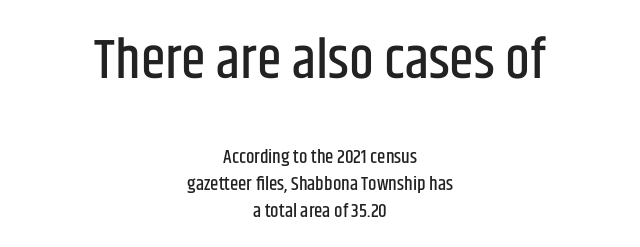
Q: Is the text italic (slanted)? A: No, it is upright.
Q: Is the typeface a serif or a sans-serif typeface? A: Sans-serif.
Q: Is the text underlined? A: No.
Q: How is the paragraph aligned? A: Centered.
Q: Is the spacing between letters normal or unusually wide? A: Normal.
Q: Is the spacing between lines tight, normal or loose? A: Normal.
Q: Which block of text is set in a larger size, the first (top) or the second (bottom)? A: The first (top) one.
Q: Width (condensed, normal, or wide)? A: Condensed.
Q: Stroke contrast? A: Low.
Q: x-height? A: Large.
Q: Monospaced? A: No.
